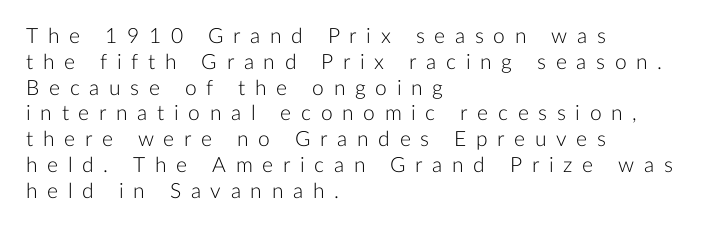
Honestly, there is no underline to notice here at all. Weight: regular or lighter. The lettering stays uniformly vertical, giving the passage a roman look. Is the letter spacing exaggerated? Yes — the characters are pushed far apart. Leftover space on each line is placed entirely after the last word.
